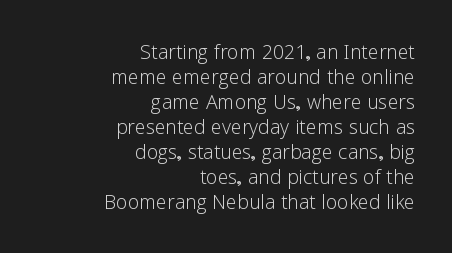
The image shows 26 px text type, upright; set right-aligned, tight line spacing (0.96x), normal letter spacing, not underlined.
